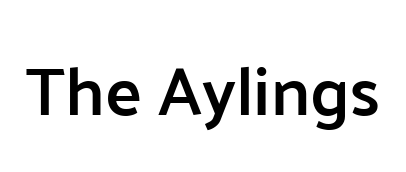
Q: Is the text bold? A: Semi-bold.
Q: Is the text italic (slanted)? A: No, it is upright.
Q: Is the typeface a serif or a sans-serif typeface? A: Sans-serif.
Q: Is the text underlined? A: No.
Q: Is the spacing between letters normal or unusually wide? A: Normal.
Q: Width (condensed, normal, or wide)? A: Normal.
Q: Stroke contrast? A: Low.
Q: x-height? A: Medium.
Q: Monospaced? A: No.
